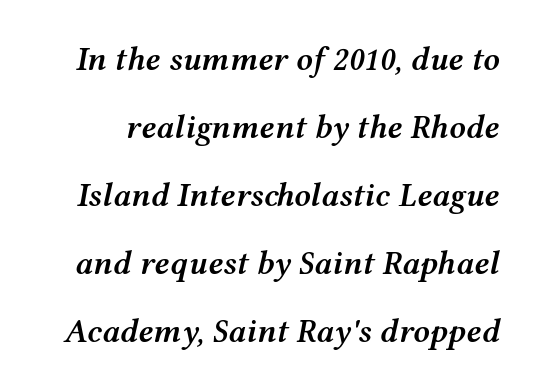
The horizontal fit of the characters is conventional and even. Strokes here are thickened, but only to semibold level. Designer's note — italics engaged. The passage shown stacks its lines with a broad gap. Note the varied advance widths — an 'i' is clearly narrower than an 'm'.
